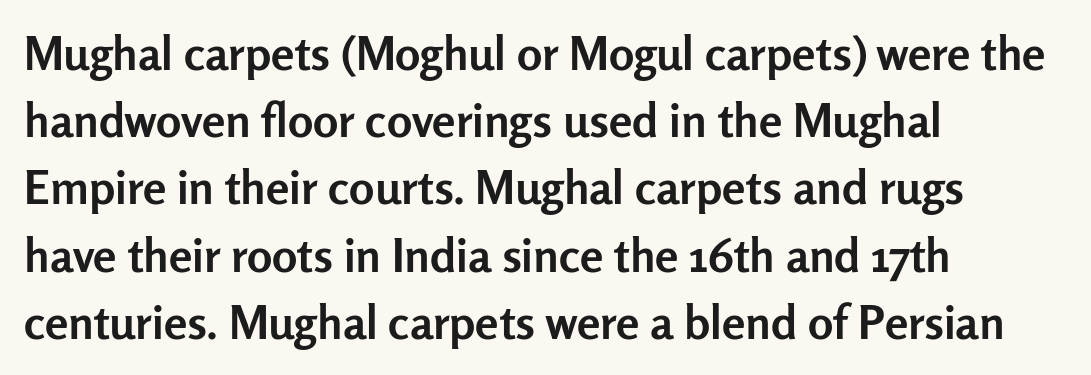
Q: Is the text bold? A: Yes.
Q: Is the text italic (slanted)? A: No, it is upright.
Q: Is the typeface a serif or a sans-serif typeface? A: Sans-serif.
Q: Is the text underlined? A: No.
Q: How is the paragraph aligned? A: Left-aligned.
Q: Is the spacing between letters normal or unusually wide? A: Normal.
Q: Is the spacing between lines tight, normal or loose? A: Normal.
Q: Width (condensed, normal, or wide)? A: Normal.
Q: Stroke contrast? A: Low.
Q: x-height? A: Medium.
Q: Monospaced? A: No.
